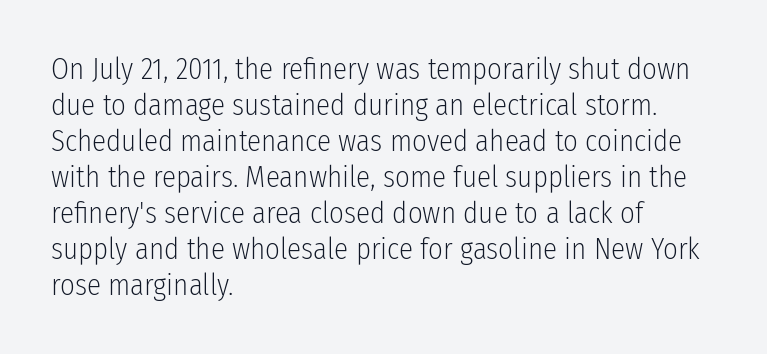
{"serif": "no", "italic": "no", "bold": "no", "weight": "light", "width": "condensed", "stroke_contrast": "low", "x_height": "medium", "monospaced": "no", "underline": "no", "align": "left", "line_spacing_ratio": 1.24, "letter_spacing": "normal", "letter_spacing_em": 0.0, "glyph_px": 29}
